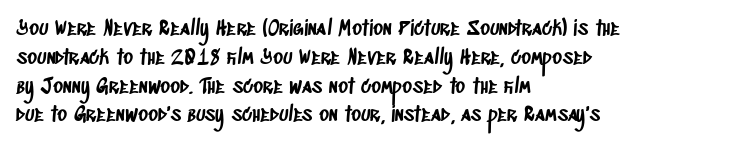
The area under the type is left untouched. In CSS terms this would be text-align: left. The lines sit at an ordinary, default distance from one another. The rendering keeps characters at their native spacing.
